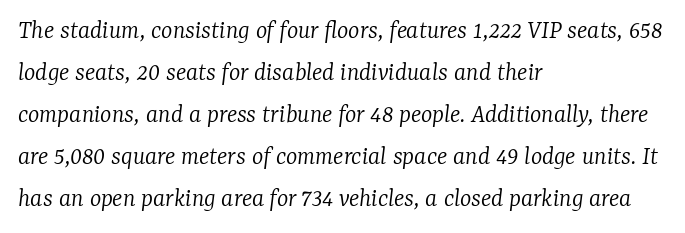
No letter is thick-stroked: the sample isn't bold. The designer left line spacing at the default. The rendering anchors every line to the left-hand side. Here the glyphs are tracked normally, forming tight word shapes. The baseline area is clear. When letters slant like this, we call the style italic.
